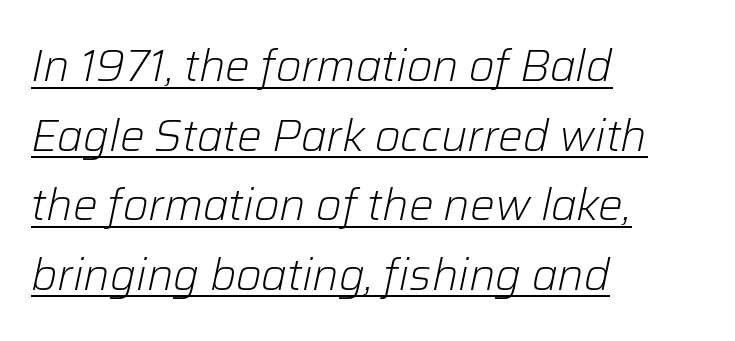
Horizontal bands of white between lines are of average thickness. The letters are slanted; this is an italic face. Spacing verdict: proportional, widths tailored to each character. Default kerning and tracking; the words read as compact shapes. Reading down the block, your eye returns to a fixed left position each line. The letters look calm and open, with moderate or lighter stems.
